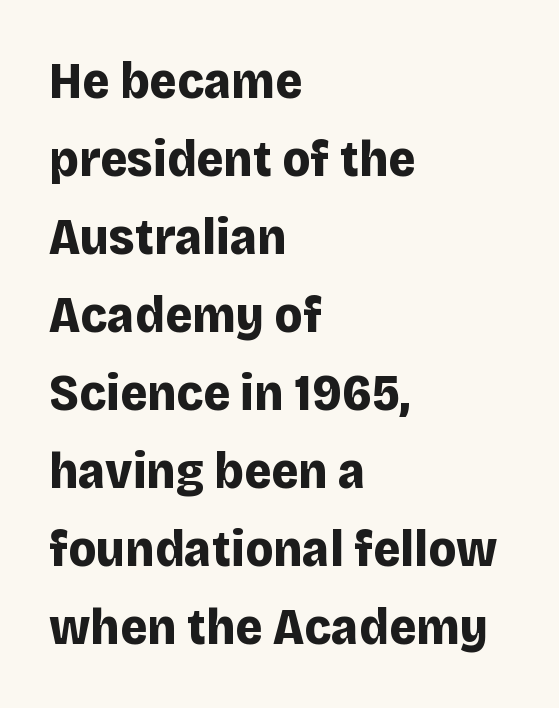
Q: Is the text bold? A: Yes.
Q: Is the text italic (slanted)? A: No, it is upright.
Q: Is the typeface a serif or a sans-serif typeface? A: Sans-serif.
Q: Is the text underlined? A: No.
Q: How is the paragraph aligned? A: Left-aligned.
Q: Is the spacing between letters normal or unusually wide? A: Normal.
Q: Is the spacing between lines tight, normal or loose? A: Normal.
Q: Width (condensed, normal, or wide)? A: Normal.
Q: Stroke contrast? A: Low.
Q: x-height? A: Large.
Q: Monospaced? A: No.
